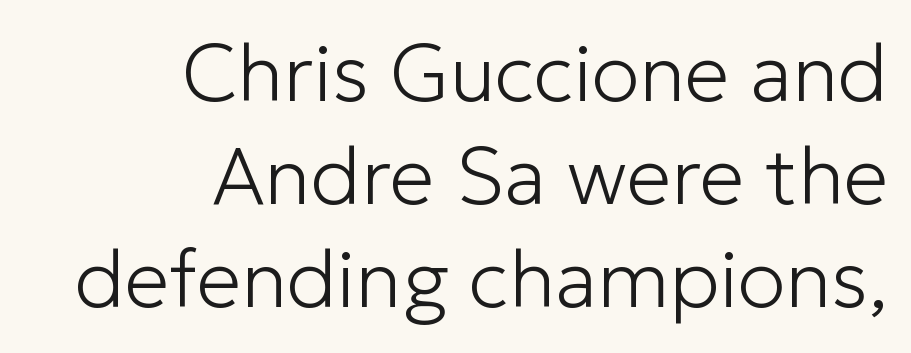
{"serif": "no", "italic": "no", "bold": "no", "weight": "light", "width": "normal", "stroke_contrast": "low", "x_height": "medium", "monospaced": "no", "underline": "no", "align": "right", "line_spacing": "normal", "line_spacing_ratio": 1.29, "letter_spacing": "normal", "letter_spacing_em": 0.0, "glyph_px": 80}
